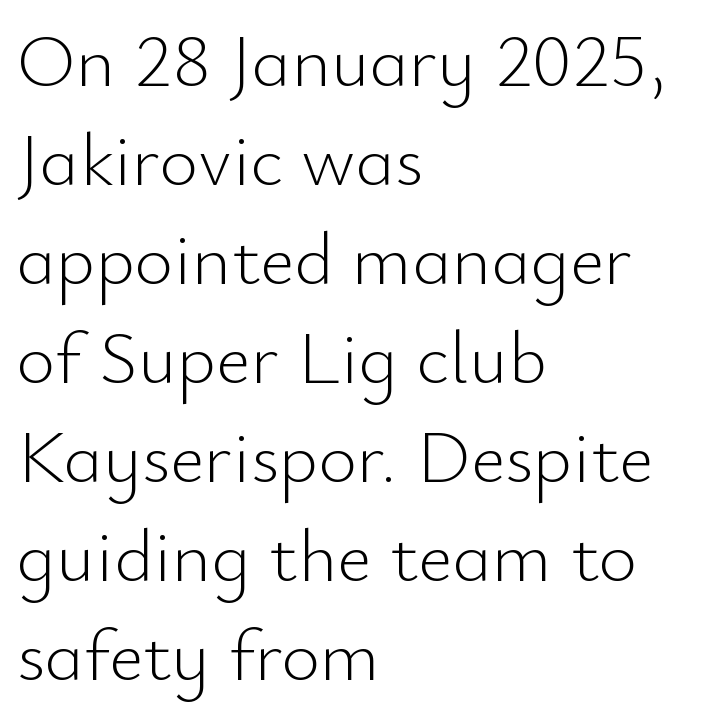
This is roman type, the default non-slanted kind. The rendering uses natural spacing where letterforms have individual widths. Line beginnings align vertically; line endings do not. Think standard paragraph weight, or any step lighter than that.
